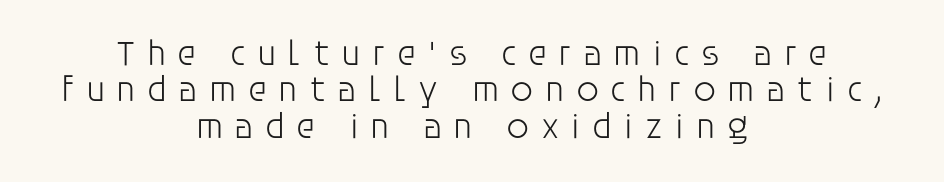
The image shows 36 px light sans-serif type, upright; set centered, tight line spacing (1.01x), unusually wide letter spacing (+0.31 em), not underlined; low stroke contrast and a large x-height.
